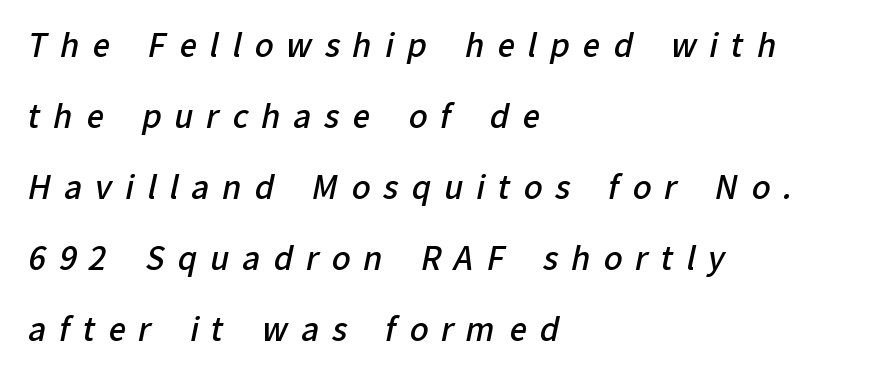
A typesetter would call this heavily tracked-out type. Descenders are the only things crossing below the line. You could fit nearly another row in the gap between these rows. A fair bit of extra ink — the face is semibold, not bold. Spacing verdict: proportional, widths tailored to each character. The typesetter chose a ragged-right arrangement here.
